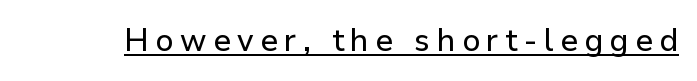
{"serif": "no", "italic": "no", "width": "normal", "stroke_contrast": "low", "x_height": "medium", "monospaced": "no", "underline": "yes", "letter_spacing": "wide", "letter_spacing_em": 0.21, "glyph_px": 31}
